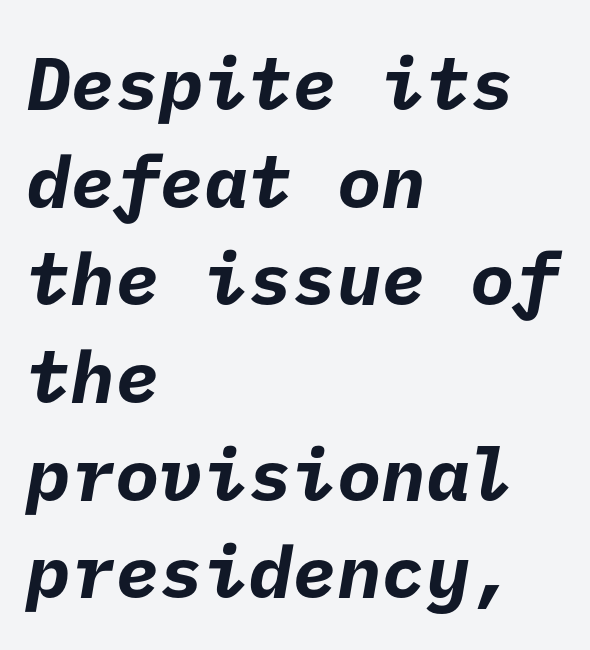
The image shows 74 px bold sans-serif type; set left-aligned, normal line spacing (1.32x), normal letter spacing, not underlined; low stroke contrast and a medium x-height.
